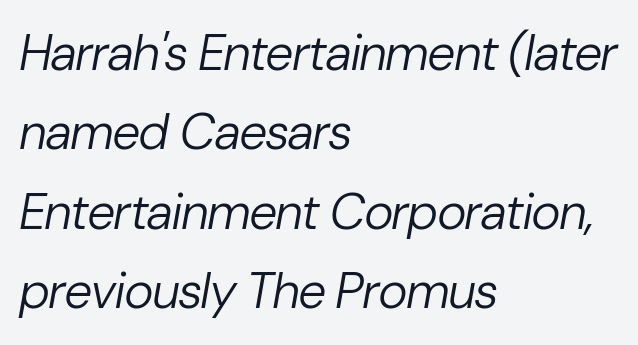
Q: Is the text bold? A: No.
Q: Is the text italic (slanted)? A: Yes, it leans right by about 10 degrees.
Q: Is the text underlined? A: No.
Q: How is the paragraph aligned? A: Left-aligned.
Q: Is the spacing between letters normal or unusually wide? A: Normal.
Q: Is the spacing between lines tight, normal or loose? A: Normal.
Q: Width (condensed, normal, or wide)? A: Normal.
Q: Stroke contrast? A: Low.
Q: x-height? A: Medium.
Q: Monospaced? A: No.
